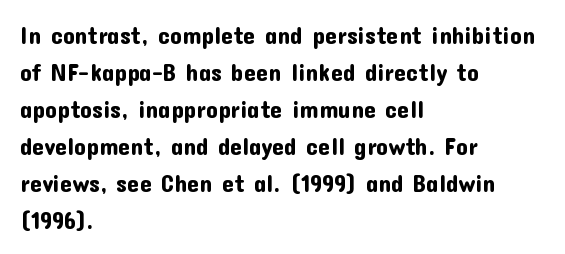
The image shows 24 px text type, upright; set left-aligned, normal line spacing (1.54x), normal letter spacing, not underlined.
